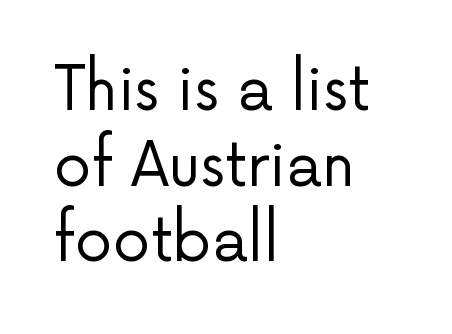
{"serif": "no", "italic": "no", "bold": "no", "weight": "regular", "width": "normal", "stroke_contrast": "low", "x_height": "medium", "monospaced": "no", "underline": "no", "align": "left", "line_spacing": "normal", "line_spacing_ratio": 1.26, "letter_spacing": "normal", "letter_spacing_em": 0.0, "glyph_px": 60}
